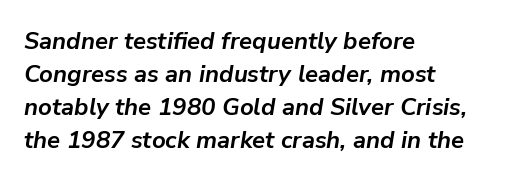
Q: Is the text bold? A: Yes.
Q: Is the text italic (slanted)? A: Yes, it leans right by about 9 degrees.
Q: Is the text underlined? A: No.
Q: How is the paragraph aligned? A: Left-aligned.
Q: Is the spacing between letters normal or unusually wide? A: Normal.
Q: Is the spacing between lines tight, normal or loose? A: Normal.
